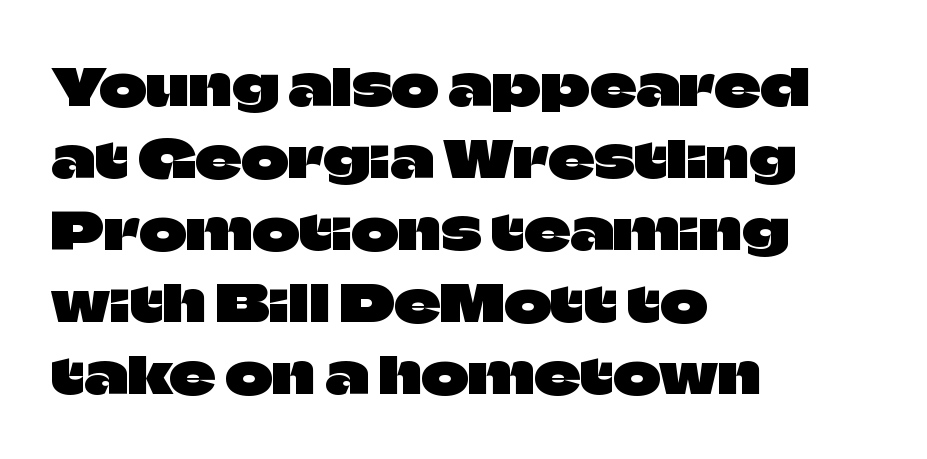
{"serif": "no", "italic": "no", "width": "normal", "stroke_contrast": "low", "x_height": "large", "monospaced": "no", "underline": "no", "align": "left", "line_spacing": "normal", "line_spacing_ratio": 1.41, "letter_spacing": "normal", "letter_spacing_em": 0.0, "glyph_px": 51}
